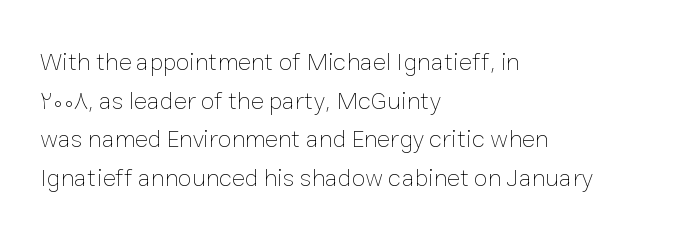
Q: Is the text bold? A: No.
Q: Is the text italic (slanted)? A: No, it is upright.
Q: Is the text underlined? A: No.
Q: How is the paragraph aligned? A: Left-aligned.
Q: Is the spacing between letters normal or unusually wide? A: Normal.
Q: Is the spacing between lines tight, normal or loose? A: Normal.
